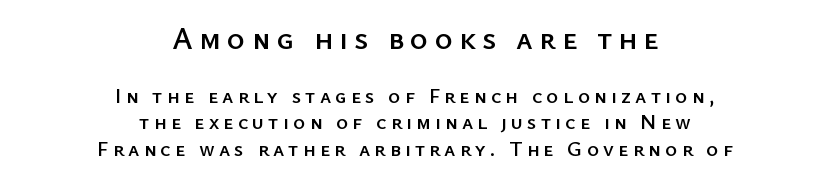
The image shows 31 px sans-serif type, upright; set centered, normal line spacing (1.26x), unusually wide letter spacing (+0.2 em), not underlined; the first (top) block is 1.48x larger; low stroke contrast and a medium x-height.
